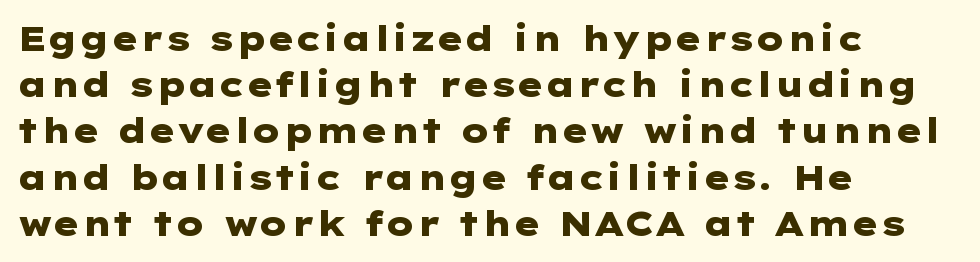
{"serif": "no", "italic": "no", "bold": "yes", "weight": "heavy", "width": "wide", "stroke_contrast": "low", "x_height": "medium", "underline": "no", "align": "left", "line_spacing": "normal", "line_spacing_ratio": 1.36, "letter_spacing": "normal", "letter_spacing_em": 0.0, "glyph_px": 34}
